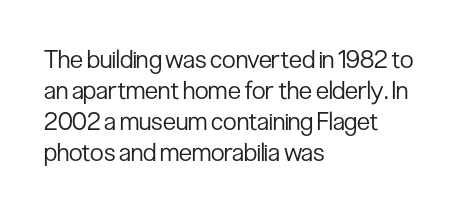
Q: Is the text bold? A: No.
Q: Is the text italic (slanted)? A: No, it is upright.
Q: Is the text underlined? A: No.
Q: How is the paragraph aligned? A: Left-aligned.
Q: Is the spacing between letters normal or unusually wide? A: Normal.
